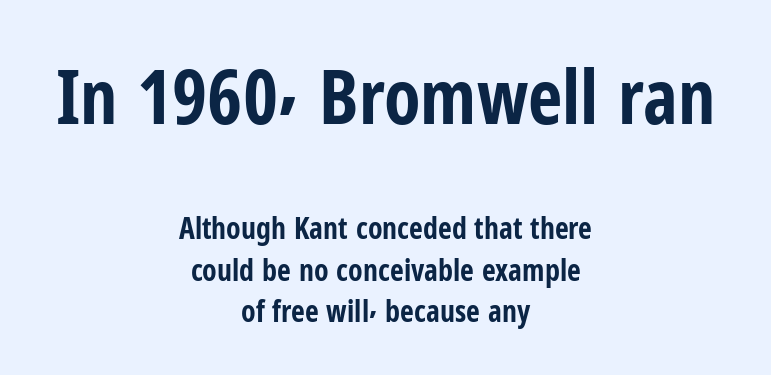
{"serif": "no", "italic": "no", "bold": "yes", "weight": "bold", "width": "condensed", "stroke_contrast": "low", "x_height": "medium", "monospaced": "no", "underline": "no", "align": "center", "line_spacing": "normal", "line_spacing_ratio": 1.38, "letter_spacing": "normal", "letter_spacing_em": 0.0, "larger_block": "first", "size_ratio": 2.5, "glyph_px": 75}
